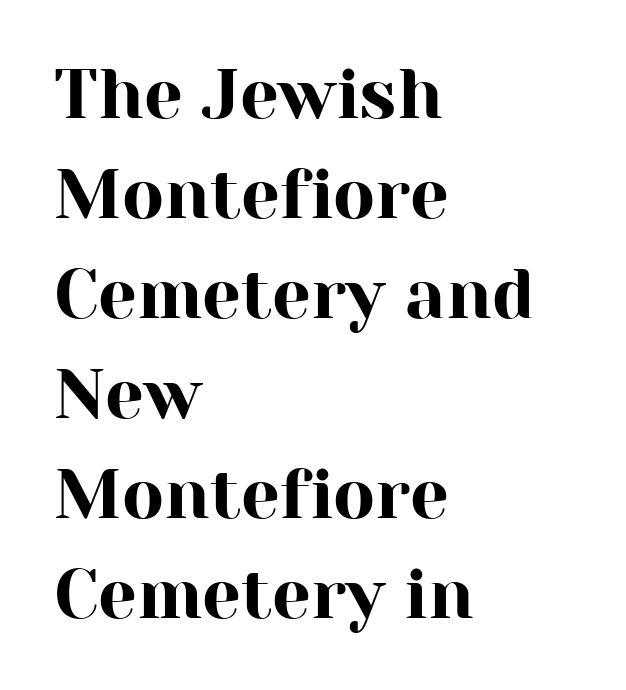
Q: Is the text italic (slanted)? A: No, it is upright.
Q: Is the typeface a serif or a sans-serif typeface? A: Serif.
Q: Is the text underlined? A: No.
Q: How is the paragraph aligned? A: Left-aligned.
Q: Is the spacing between letters normal or unusually wide? A: Normal.
Q: Is the spacing between lines tight, normal or loose? A: Normal.
Q: Width (condensed, normal, or wide)? A: Normal.
Q: Stroke contrast? A: High.
Q: x-height? A: Medium.
Q: Monospaced? A: No.
